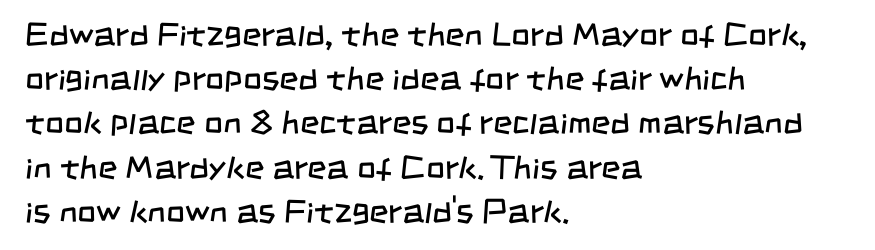
{"serif": "no", "bold": "no", "weight": "regular", "width": "condensed", "stroke_contrast": "low", "x_height": "large", "monospaced": "no", "underline": "no", "align": "left", "line_spacing": "normal", "line_spacing_ratio": 1.34, "letter_spacing": "normal", "letter_spacing_em": 0.0, "glyph_px": 33}
